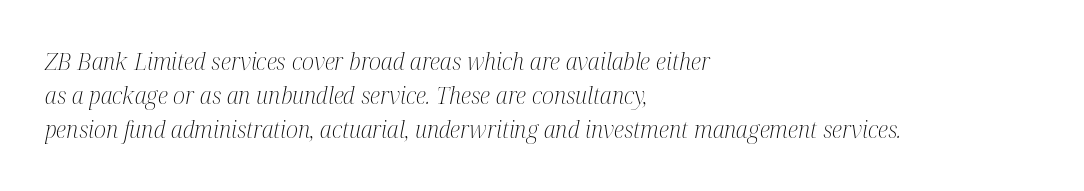
The image shows 23 px text type, italic (leaning right); set left-aligned, normal line spacing (1.48x), normal letter spacing, not underlined.
